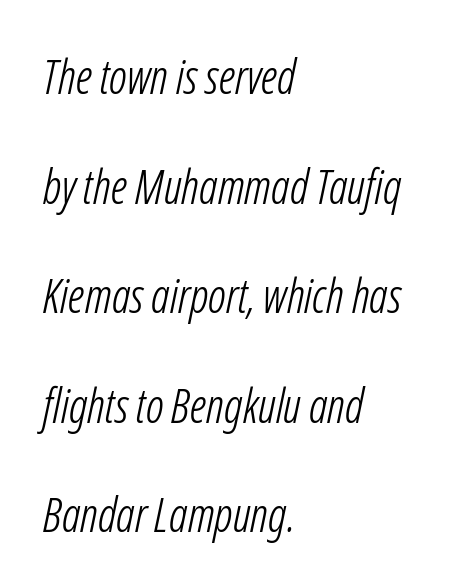
{"serif": "no", "bold": "no", "weight": "light", "width": "condensed", "stroke_contrast": "low", "x_height": "medium", "monospaced": "no", "underline": "no", "align": "left", "line_spacing": "loose", "line_spacing_ratio": 2.33, "letter_spacing": "normal", "letter_spacing_em": 0.0, "glyph_px": 47}
